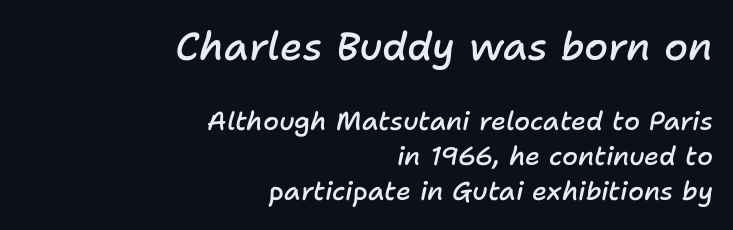
The type is set solid horizontally, with unmodified tracking. How heavy is the stroke? Medium-heavy — a semibold, shy of bold. Here the designer chose a conventional face with non-uniform glyph widths. Horizontal bands of white between lines are of average thickness.
